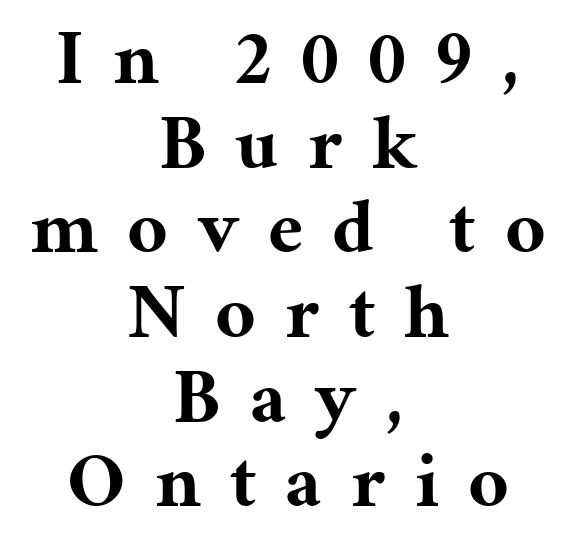
Quick note: underline off. The text block is weighted toward neither margin, spreading evenly from the middle. Strokes here are thick enough to call this a true bold. The letters advance in unequal steps, a hallmark of proportional type. Does the type have serifs? Yes, each stem ends in a small foot.
